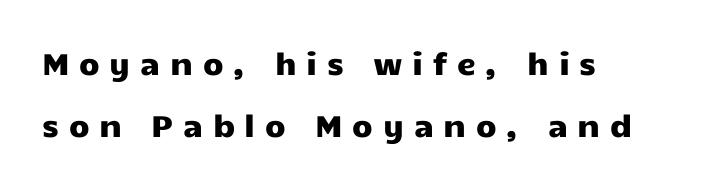
{"serif": "no", "italic": "no", "width": "wide", "stroke_contrast": "low", "x_height": "medium", "monospaced": "no", "underline": "no", "align": "left", "line_spacing": "loose", "line_spacing_ratio": 2.08, "letter_spacing": "wide", "letter_spacing_em": 0.32, "glyph_px": 30}
